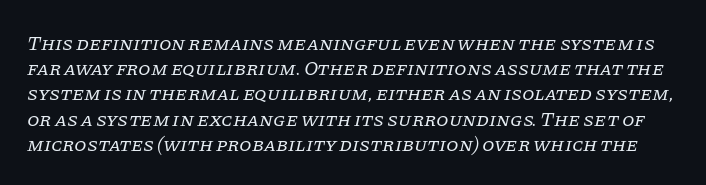
{"italic": "yes", "lean": "right", "slant_degrees": 11, "bold": "no", "underline": "no", "line_spacing": "normal", "line_spacing_ratio": 1.26, "letter_spacing": "normal", "letter_spacing_em": 0.0, "glyph_px": 20}
